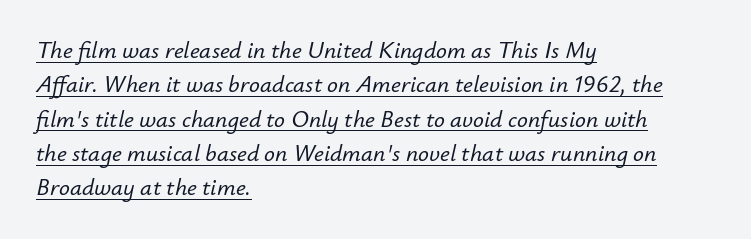
The block of text has a typical density, with ordinary space between rows. The passage is arranged the way most books set body copy — flush left. Somebody hit Ctrl+U on this one — the words are underlined. The line texture is even and compact thanks to regular tracking. If you drew a line through each stem, it would be angled.
